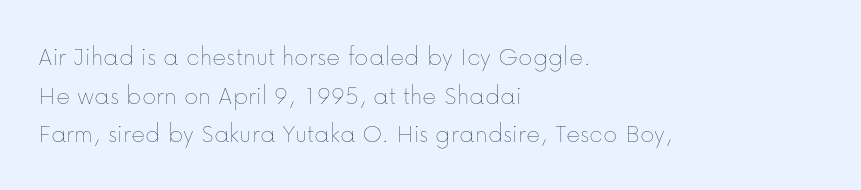
{"italic": "no", "bold": "no", "underline": "no", "align": "left", "line_spacing": "normal", "line_spacing_ratio": 1.43, "letter_spacing": "normal", "letter_spacing_em": 0.0, "glyph_px": 27}
